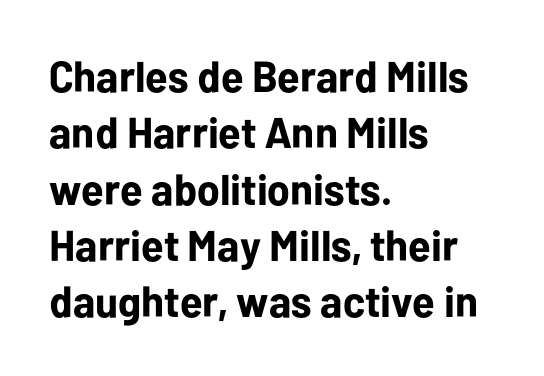
{"serif": "no", "italic": "no", "bold": "yes", "weight": "bold", "width": "normal", "stroke_contrast": "low", "x_height": "medium", "monospaced": "no", "underline": "no", "align": "left", "line_spacing": "normal", "line_spacing_ratio": 1.31, "letter_spacing": "normal", "letter_spacing_em": 0.0, "glyph_px": 43}
